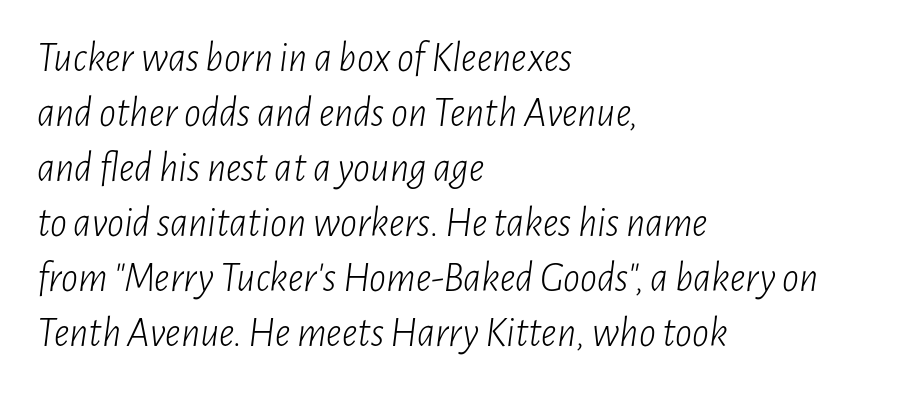
{"italic": "yes", "lean": "right", "slant_degrees": 7, "bold": "no", "weight": "light", "width": "condensed", "stroke_contrast": "low", "x_height": "medium", "monospaced": "no", "underline": "no", "align": "left", "line_spacing": "normal", "line_spacing_ratio": 1.31, "letter_spacing": "normal", "letter_spacing_em": 0.0, "glyph_px": 42}
